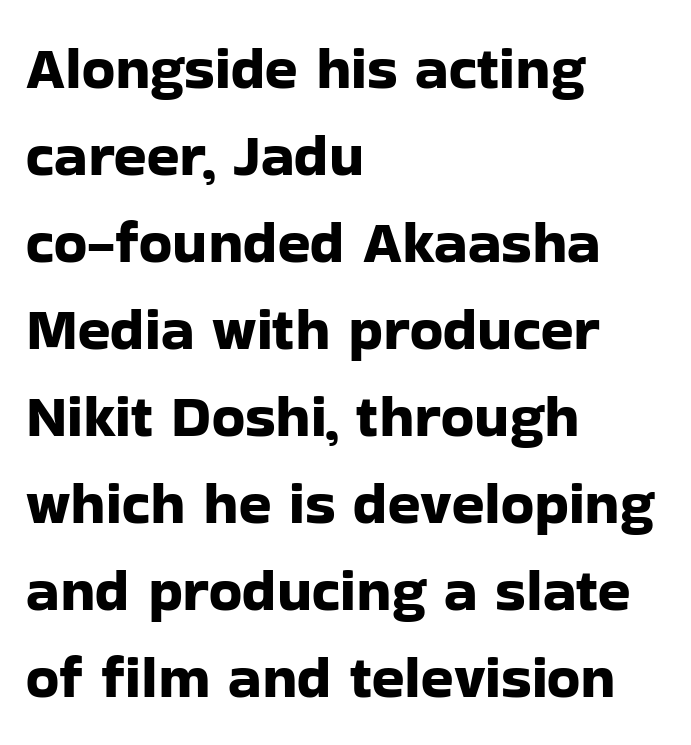
This sample is left-justified, so line endings fall wherever the words run out. Regular leading. Type without underlining. Letter spacing: default. Italic? Not at all — the glyphs are vertical. This rendering employs a face without finishing strokes, i.e., a sans-serif.
